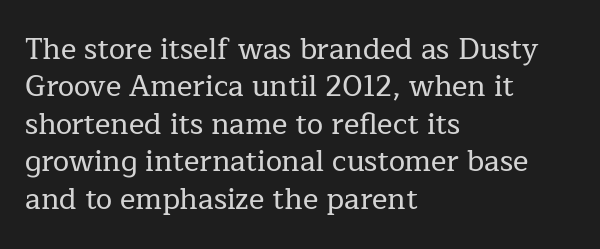
Q: Is the text italic (slanted)? A: No, it is upright.
Q: Is the typeface a serif or a sans-serif typeface? A: Serif.
Q: Is the text underlined? A: No.
Q: How is the paragraph aligned? A: Left-aligned.
Q: Is the spacing between letters normal or unusually wide? A: Normal.
Q: Is the spacing between lines tight, normal or loose? A: Normal.
Q: Width (condensed, normal, or wide)? A: Normal.
Q: Stroke contrast? A: Low.
Q: x-height? A: Medium.
Q: Monospaced? A: No.
